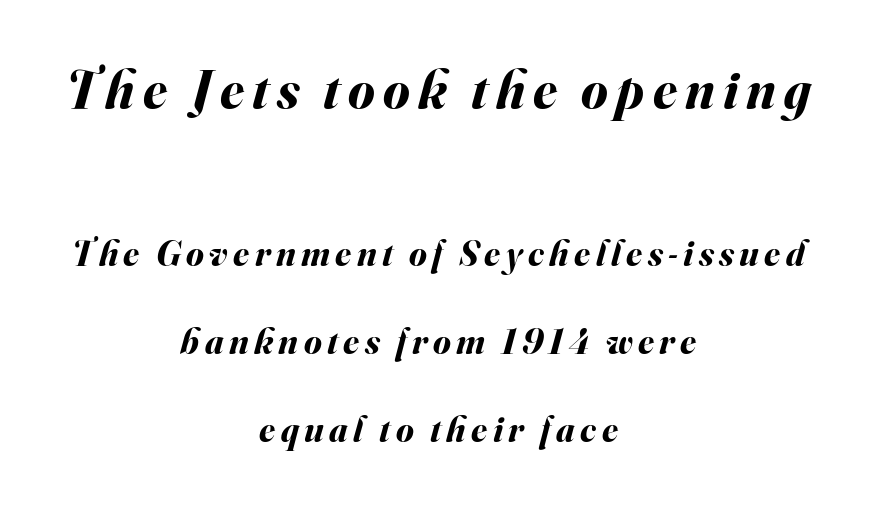
The rendering applies a slant to the glyphs. How would I describe the line gaps? Wide and relaxed. Here the designer chose a conventional face with non-uniform glyph widths. Leftover space on each line is divided equally before and after the words.
